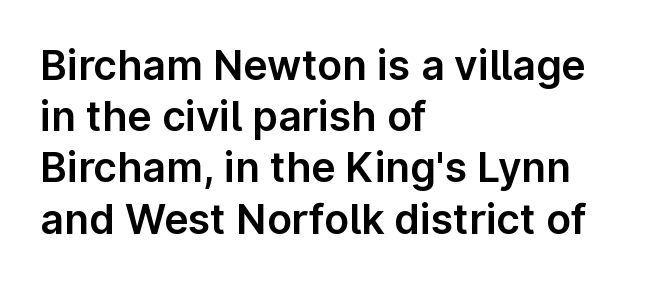
The passage shown is typed in a proportional face where columns would drift. Font category for this specimen: sans-serif. Compared with typical body copy, the letter spacing here is the same. Notice how the stems are strictly vertical — no italics here.
